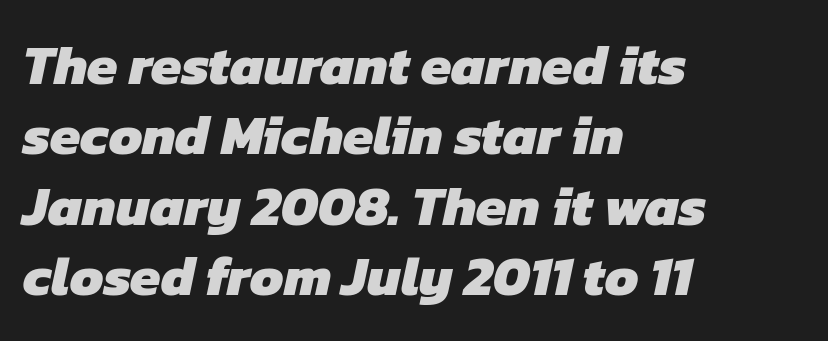
Q: Is the text bold? A: Yes.
Q: Is the typeface a serif or a sans-serif typeface? A: Sans-serif.
Q: Is the text underlined? A: No.
Q: How is the paragraph aligned? A: Left-aligned.
Q: Is the spacing between letters normal or unusually wide? A: Normal.
Q: Is the spacing between lines tight, normal or loose? A: Normal.
Q: Width (condensed, normal, or wide)? A: Normal.
Q: Stroke contrast? A: Low.
Q: x-height? A: Medium.
Q: Monospaced? A: No.
